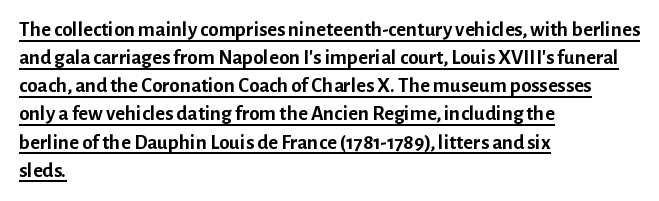
The image shows 21 px bold type, upright; set left-aligned, normal line spacing (1.34x), normal letter spacing, underlined.
